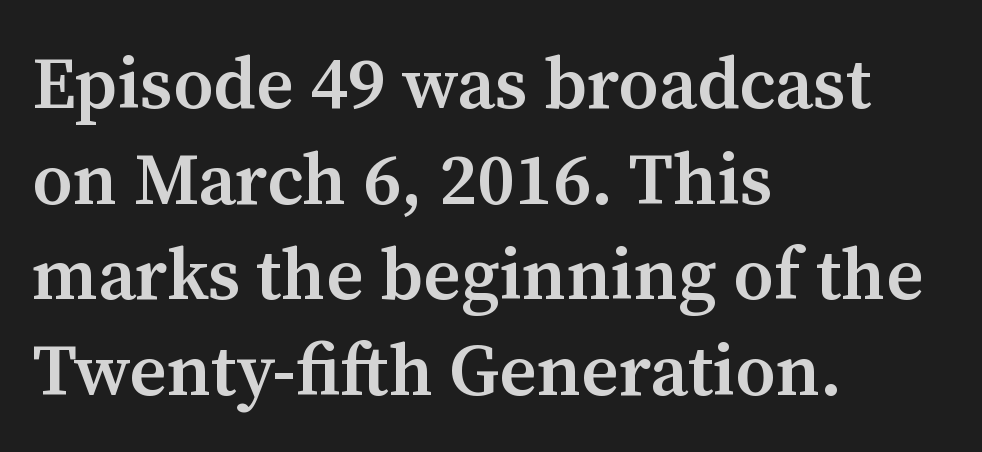
The letters advance in unequal steps, a hallmark of proportional type. The lettering holds an erect, upright posture throughout. Has an underline been added? It has not. The passage shown stacks its lines at a standard gap. These lines keep a tight, regular rhythm from letter to letter.
